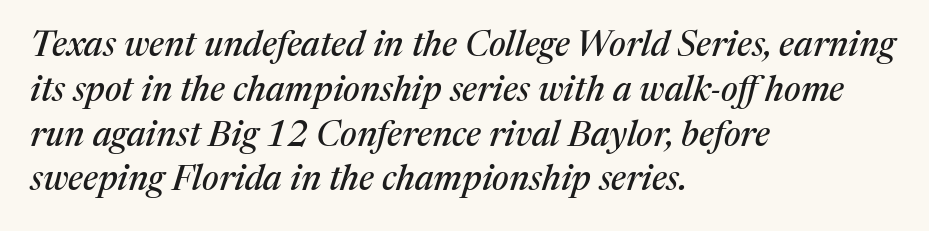
Think of a printed novel: that variable character pitch is what you see here. Underlining? Definitely not there. Does the copy run flush right? No — it runs flush left. The lettering tilts uniformly, giving the passage an italic look.
